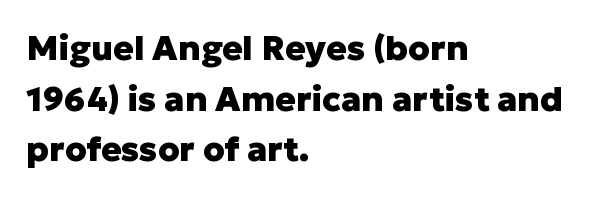
Q: Is the text bold? A: Yes.
Q: Is the text italic (slanted)? A: No, it is upright.
Q: Is the typeface a serif or a sans-serif typeface? A: Sans-serif.
Q: Is the text underlined? A: No.
Q: How is the paragraph aligned? A: Left-aligned.
Q: Is the spacing between letters normal or unusually wide? A: Normal.
Q: Is the spacing between lines tight, normal or loose? A: Normal.
Q: Width (condensed, normal, or wide)? A: Normal.
Q: Stroke contrast? A: Low.
Q: x-height? A: Medium.
Q: Monospaced? A: No.
